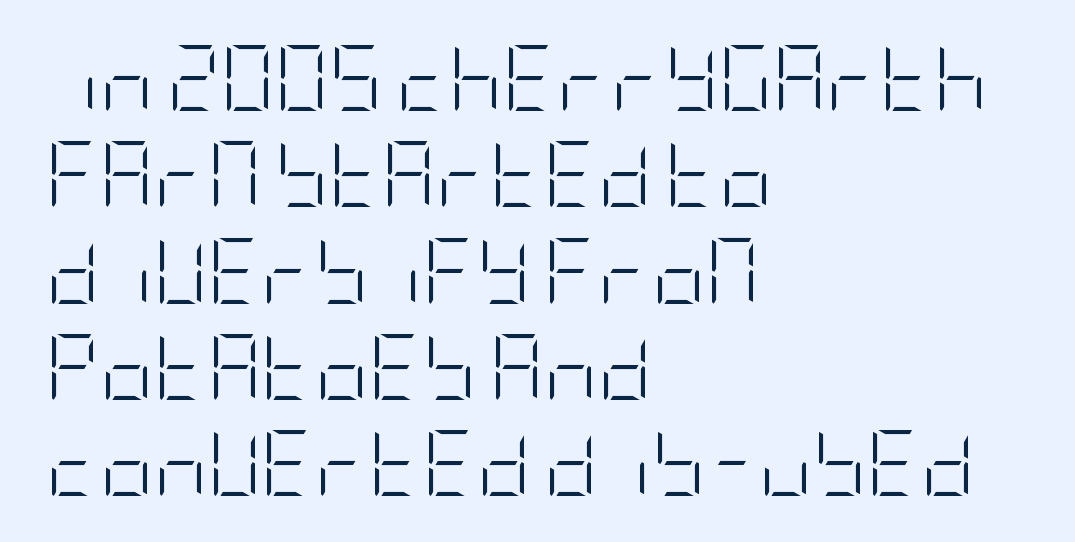
The image shows 66 px light, condensed sans-serif type, upright; set left-aligned, normal line spacing (1.46x), normal letter spacing, not underlined; low stroke contrast and a large x-height.
